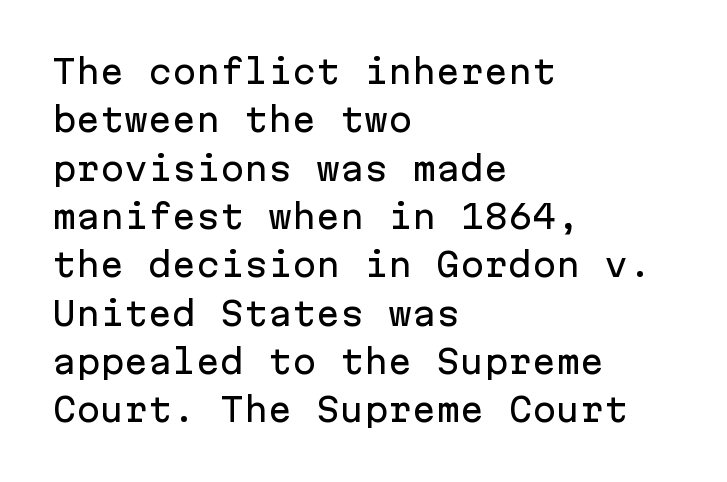
The image shows 32 px sans-serif type, upright, monospaced; set left-aligned, normal line spacing (1.51x), normal letter spacing, not underlined; low stroke contrast and a medium x-height.
